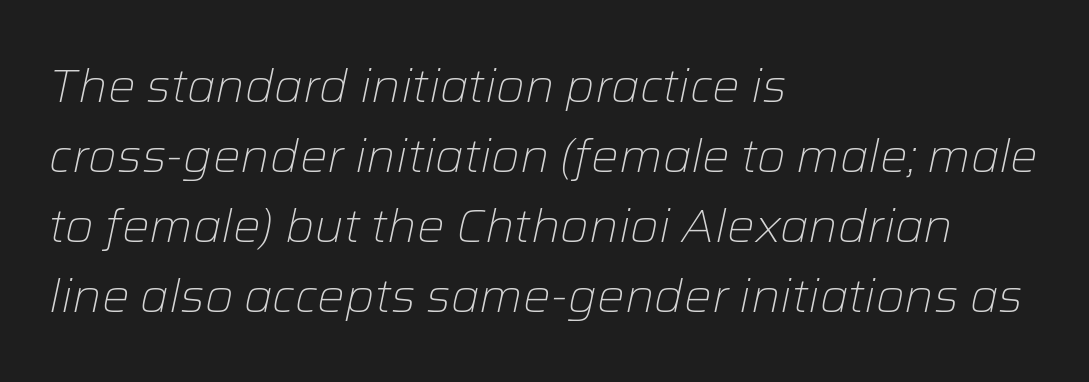
{"italic": "yes", "lean": "right", "slant_degrees": 12, "bold": "no", "weight": "light", "width": "normal", "stroke_contrast": "low", "x_height": "medium", "monospaced": "no", "underline": "no", "align": "left", "line_spacing": "normal", "line_spacing_ratio": 1.52, "letter_spacing": "normal", "letter_spacing_em": 0.0, "glyph_px": 46}
